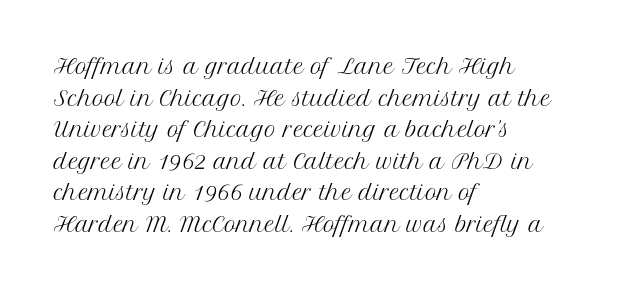
{"bold": "no", "underline": "no", "align": "left", "line_spacing": "normal", "line_spacing_ratio": 1.58, "letter_spacing": "normal", "letter_spacing_em": 0.0, "glyph_px": 20}
